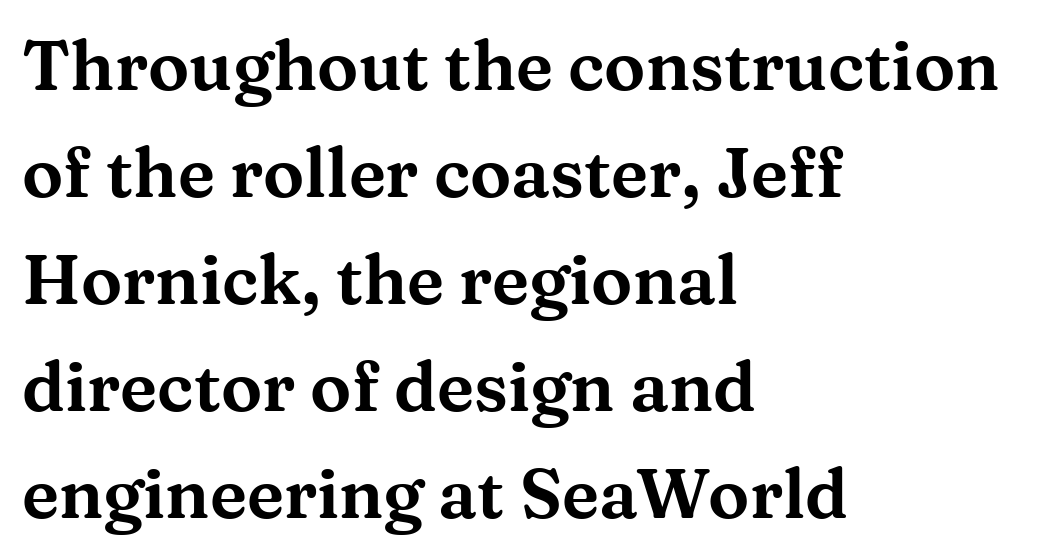
The string is rendered with underlining switched off. This sample uses plain, unmodified letter spacing. The face used here is seriffed, in the tradition of book romans. Posture: upright roman.
